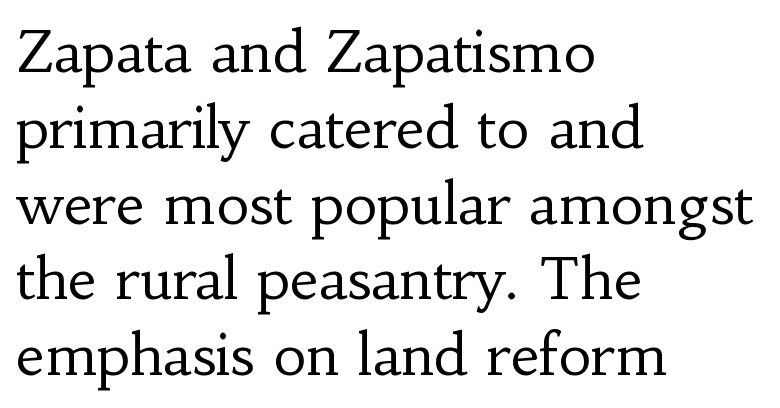
Q: Is the text bold? A: No.
Q: Is the text italic (slanted)? A: No, it is upright.
Q: Is the typeface a serif or a sans-serif typeface? A: Serif.
Q: Is the text underlined? A: No.
Q: How is the paragraph aligned? A: Left-aligned.
Q: Is the spacing between letters normal or unusually wide? A: Normal.
Q: Is the spacing between lines tight, normal or loose? A: Normal.
Q: Width (condensed, normal, or wide)? A: Normal.
Q: Stroke contrast? A: Low.
Q: x-height? A: Small.
Q: Monospaced? A: No.
